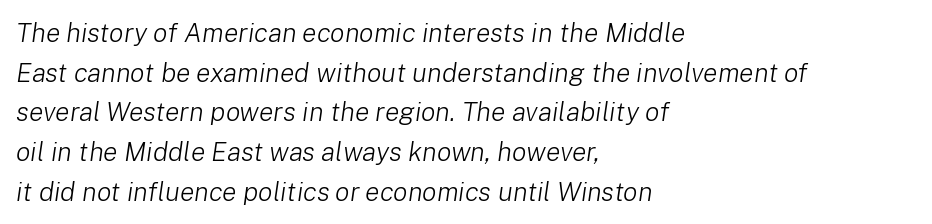
{"italic": "yes", "lean": "right", "slant_degrees": 8, "bold": "no", "underline": "no", "align": "left", "line_spacing": "normal", "line_spacing_ratio": 1.47, "letter_spacing": "normal", "letter_spacing_em": 0.0, "glyph_px": 27}
